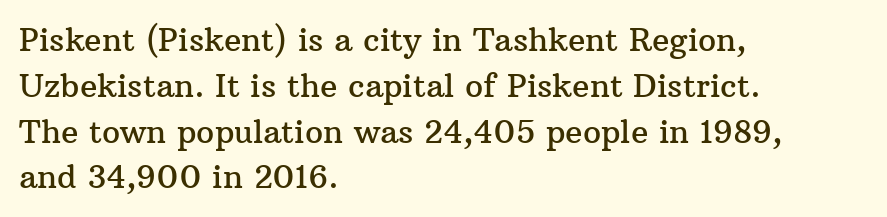
Designer's note — italics off, roman on. A typesetter would call this proportional, since set widths differ per character. Is the block centered? No — it sits flush against the left margin. Yep, those are serifs on the letters. The strip under each line holds only bare page.
